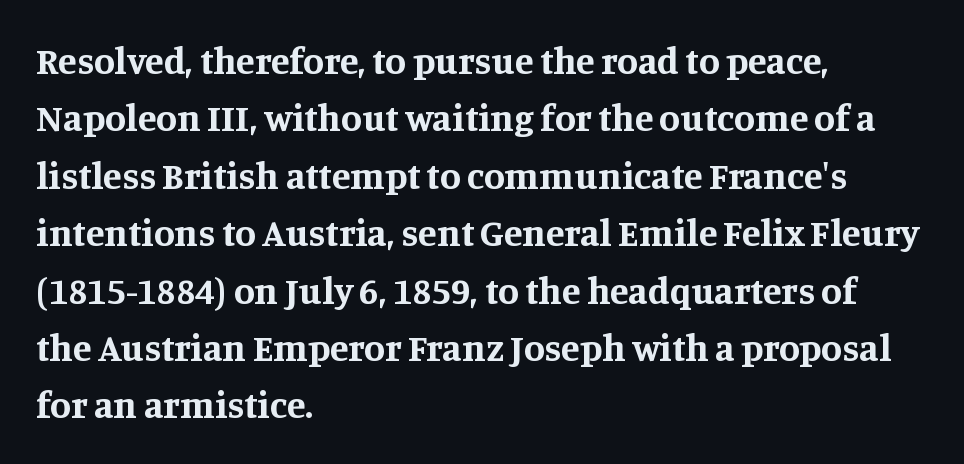
The image shows 38 px bold serif type, upright; set left-aligned, normal line spacing (1.51x), normal letter spacing, not underlined; medium stroke contrast and a large x-height.
